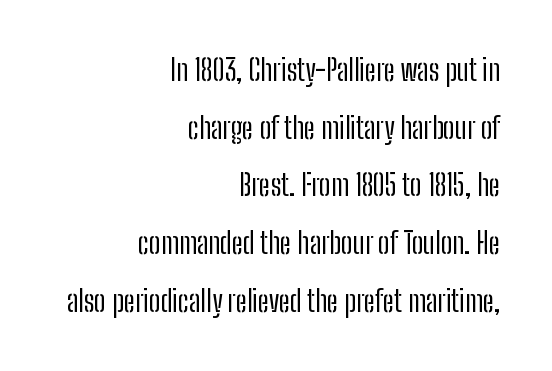
{"serif": "no", "italic": "no", "bold": "no", "weight": "regular", "width": "condensed", "stroke_contrast": "low", "x_height": "medium", "monospaced": "no", "underline": "no", "align": "right", "line_spacing": "loose", "line_spacing_ratio": 1.99, "letter_spacing": "normal", "letter_spacing_em": 0.0, "glyph_px": 29}
